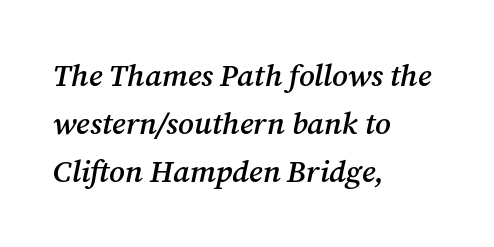
Q: Is the text bold? A: Semi-bold.
Q: Is the text italic (slanted)? A: Yes, it leans right by about 12 degrees.
Q: Is the typeface a serif or a sans-serif typeface? A: Serif.
Q: Is the text underlined? A: No.
Q: How is the paragraph aligned? A: Left-aligned.
Q: Is the spacing between letters normal or unusually wide? A: Normal.
Q: Is the spacing between lines tight, normal or loose? A: Normal.
Q: Width (condensed, normal, or wide)? A: Normal.
Q: Stroke contrast? A: Medium.
Q: x-height? A: Medium.
Q: Monospaced? A: No.
